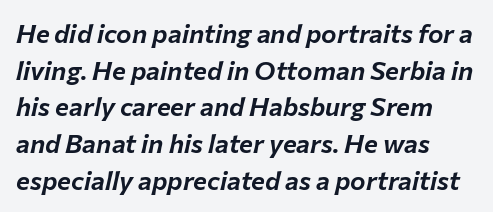
The image shows 26 px text type, italic (leaning right); set left-aligned, normal line spacing (1.41x), normal letter spacing, not underlined.
